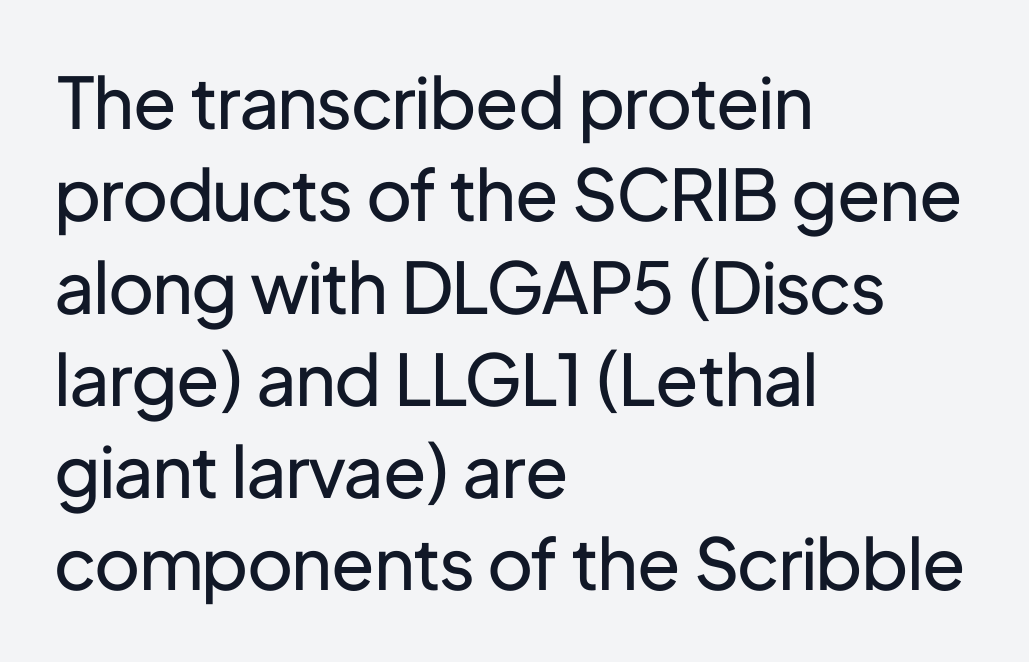
Q: Is the text bold? A: No.
Q: Is the text italic (slanted)? A: No, it is upright.
Q: Is the typeface a serif or a sans-serif typeface? A: Sans-serif.
Q: Is the text underlined? A: No.
Q: How is the paragraph aligned? A: Left-aligned.
Q: Is the spacing between letters normal or unusually wide? A: Normal.
Q: Is the spacing between lines tight, normal or loose? A: Normal.
Q: Width (condensed, normal, or wide)? A: Normal.
Q: Stroke contrast? A: Low.
Q: x-height? A: Medium.
Q: Monospaced? A: No.
